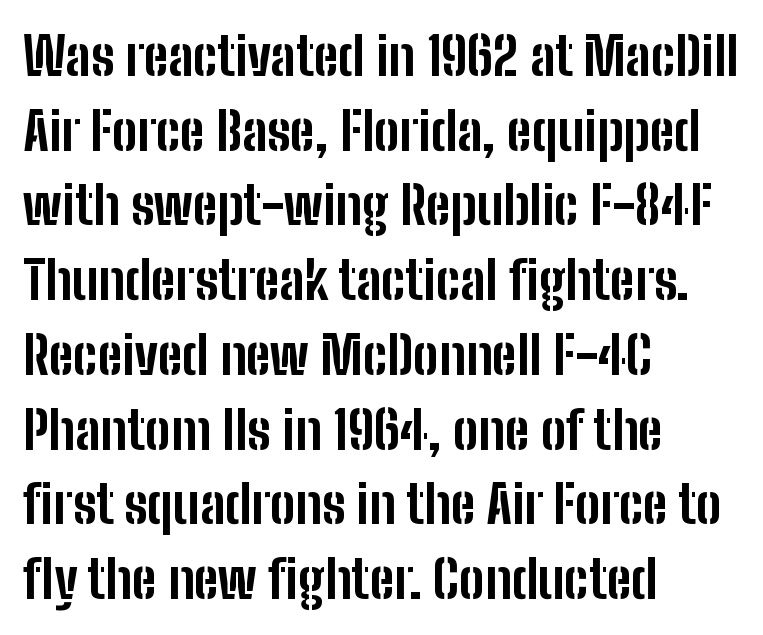
Letter spacing: default. Is this a fixed-width face? No — the glyphs have proportional, varying widths. Students, this is bold: see how much ink each stroke carries. The glyphs are unaccompanied by any horizontal stroke below them.
